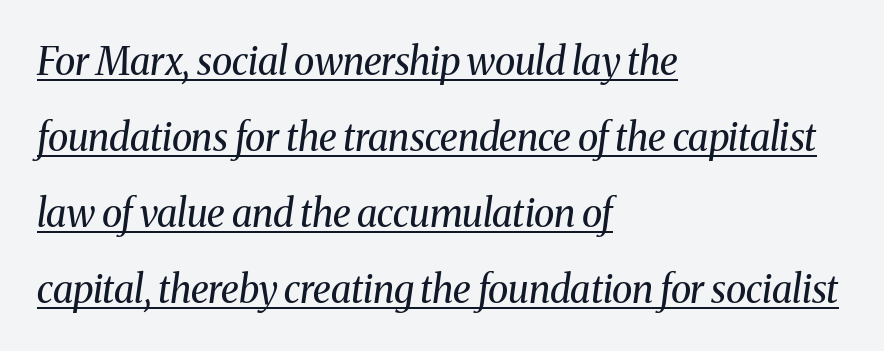
Q: Is the text bold? A: No.
Q: Is the text italic (slanted)? A: Yes, it leans right by about 8 degrees.
Q: Is the typeface a serif or a sans-serif typeface? A: Serif.
Q: Is the text underlined? A: Yes.
Q: How is the paragraph aligned? A: Left-aligned.
Q: Is the spacing between letters normal or unusually wide? A: Normal.
Q: Is the spacing between lines tight, normal or loose? A: Loose.
Q: Width (condensed, normal, or wide)? A: Normal.
Q: Stroke contrast? A: Medium.
Q: x-height? A: Medium.
Q: Monospaced? A: No.
